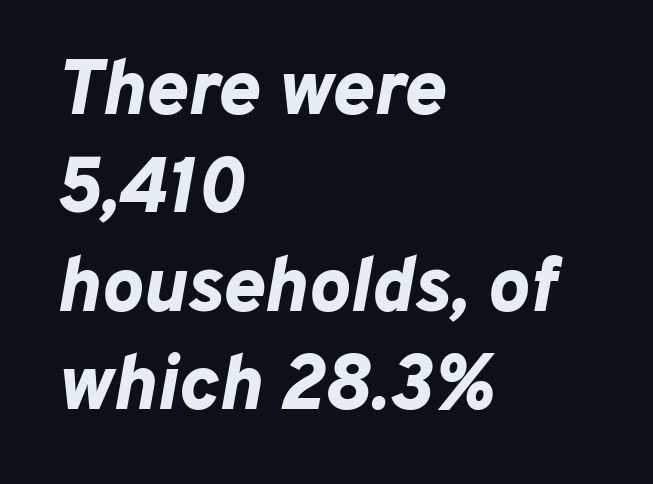
{"italic": "yes", "lean": "right", "slant_degrees": 10, "bold": "yes", "weight": "bold", "width": "normal", "stroke_contrast": "low", "x_height": "medium", "monospaced": "no", "underline": "no", "align": "left", "line_spacing": "normal", "line_spacing_ratio": 1.26, "letter_spacing": "normal", "letter_spacing_em": 0.0, "glyph_px": 78}
